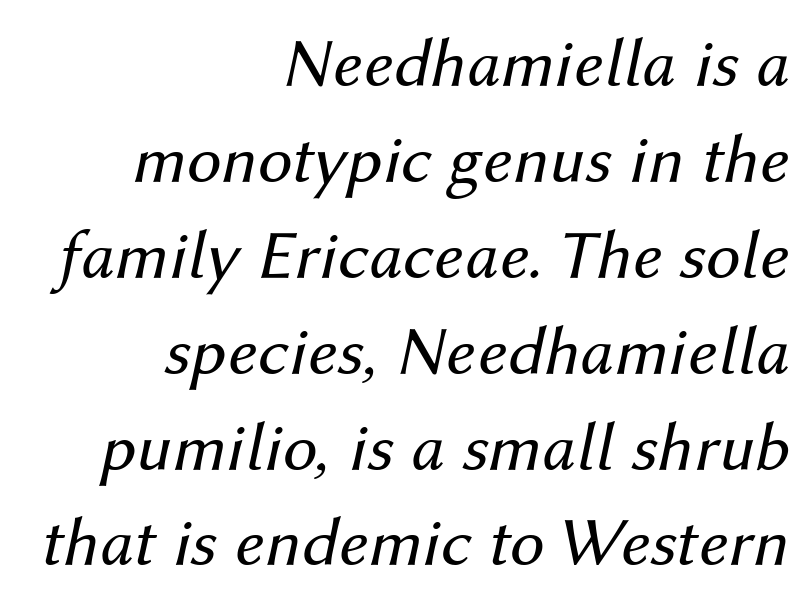
The image shows 70 px regular-weight type, italic (leaning right); set right-aligned, normal line spacing (1.37x), normal letter spacing, not underlined; medium stroke contrast and a medium x-height.
